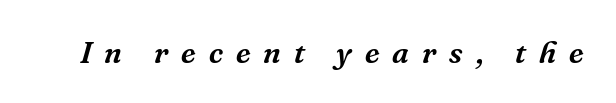
The image shows 31 px serif type, italic (leaning right); set unusually wide letter spacing (+0.42 em), not underlined; medium stroke contrast and a medium x-height.
